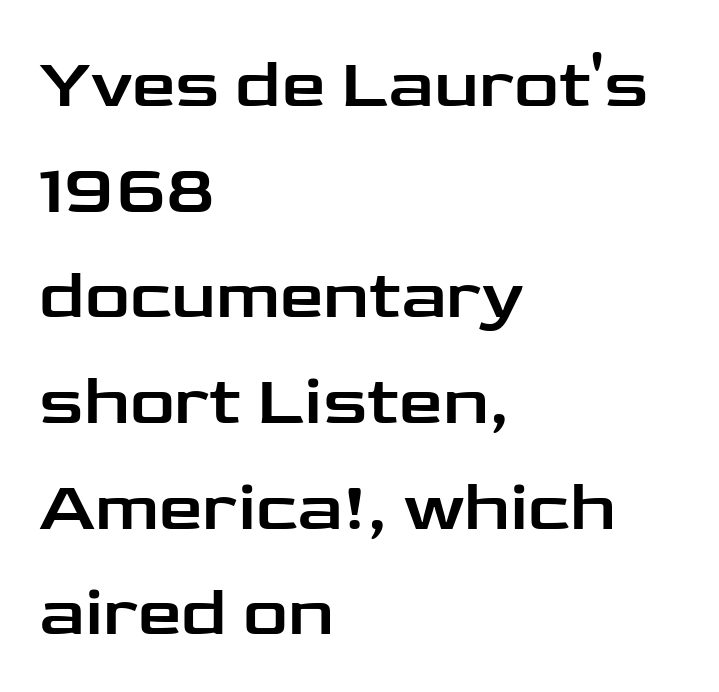
Q: Is the text italic (slanted)? A: No, it is upright.
Q: Is the typeface a serif or a sans-serif typeface? A: Sans-serif.
Q: Is the text underlined? A: No.
Q: How is the paragraph aligned? A: Left-aligned.
Q: Is the spacing between letters normal or unusually wide? A: Normal.
Q: Is the spacing between lines tight, normal or loose? A: Normal.
Q: Width (condensed, normal, or wide)? A: Wide.
Q: Stroke contrast? A: Low.
Q: x-height? A: Medium.
Q: Monospaced? A: No.
